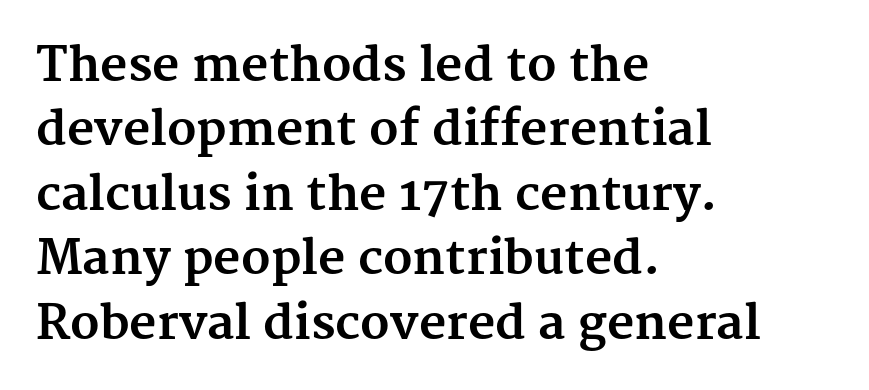
A roman cut, with each character standing at attention. The letters advance in unequal steps, a hallmark of proportional type. The rows are spaced the way most documents space them. Leftover space on each line is placed entirely after the last word. Glance below the letters and you will spot only blank space.
